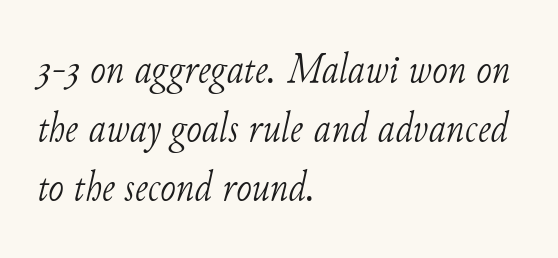
Looking at the ascenders, they clearly lean. Each letter keeps its own natural width here, so spacing adapts to shape. Normally led — the rows are evenly, conventionally spaced. Quick note: underline off.
